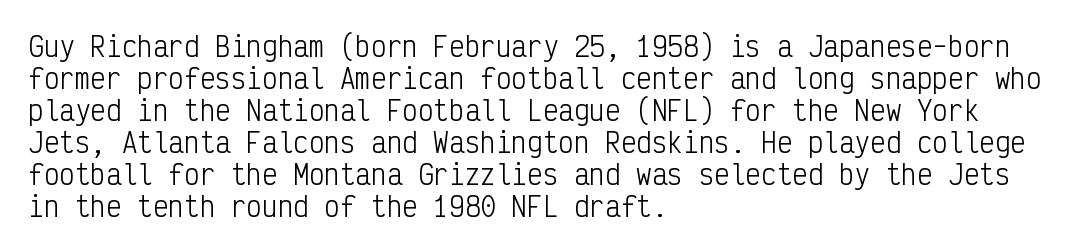
Q: Is the text bold? A: No.
Q: Is the text italic (slanted)? A: No, it is upright.
Q: Is the text underlined? A: No.
Q: How is the paragraph aligned? A: Left-aligned.
Q: Is the spacing between letters normal or unusually wide? A: Normal.
